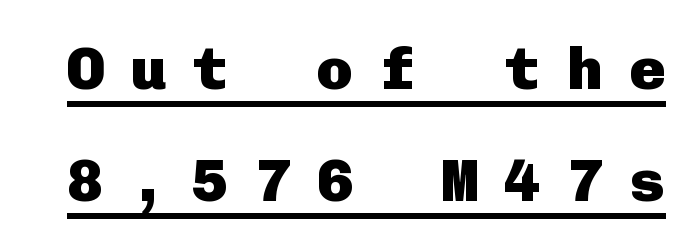
The image shows 60 px heavy sans-serif type, upright; set line spacing 1.87x, unusually wide letter spacing (+0.44 em), underlined; low stroke contrast and a medium x-height.
